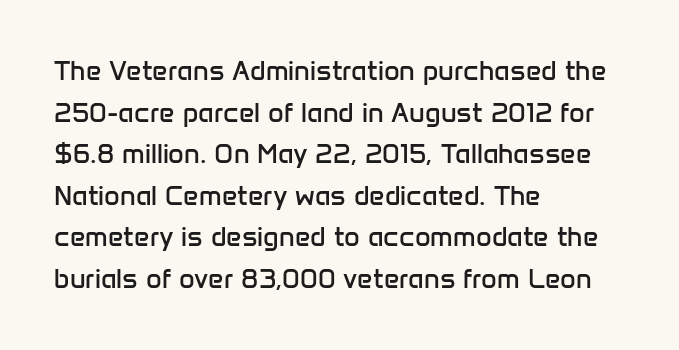
This sample uses an upright cut, with every glyph sitting square on the baseline. Lines of text with bare space underneath. The setting favours the left margin, as ordinary paragraphs usually do. Leading: standard. The typesetting does not lean heavy: it is not bold. You could call the tracking neutral — neither tight nor loose.
